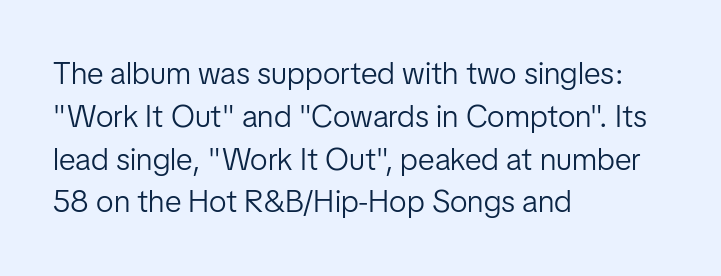
Compared with typical body copy, the letter spacing here is the same. These lines were composed using upright roman letters. Typographically, this falls in the sans-serif category. This sample has the flowing, uneven cadence of proportional lettering. These lines sit exactly where default settings would place them. No word sits above an underline.
